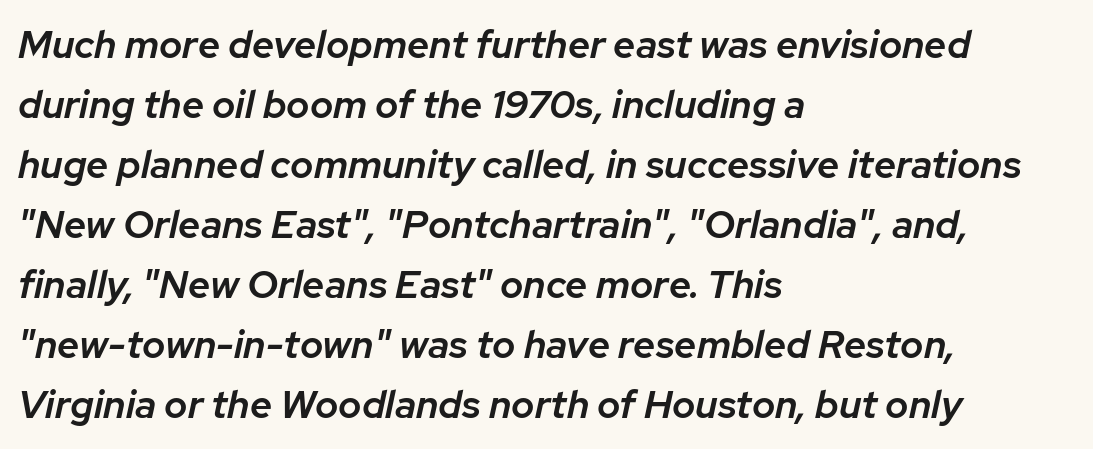
The image shows 39 px semibold type, italic (leaning right); set left-aligned, normal line spacing (1.54x), normal letter spacing, not underlined; low stroke contrast and a medium x-height.
